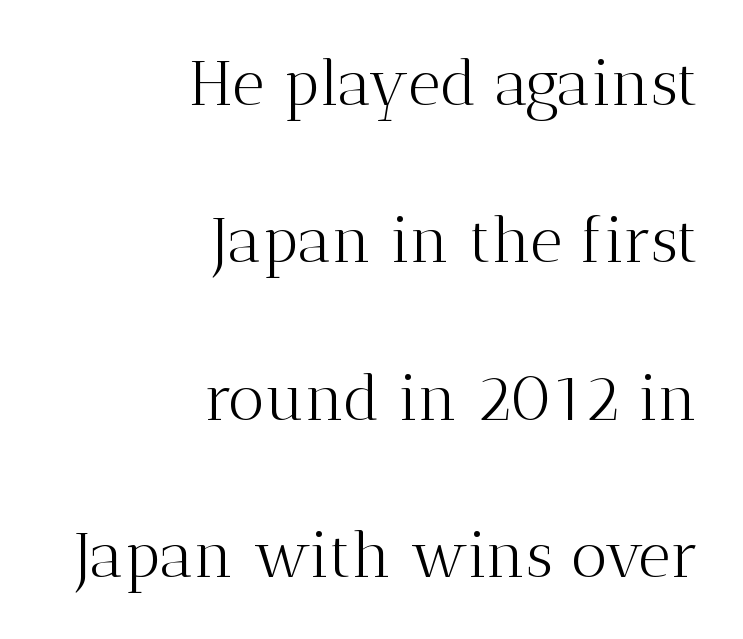
The image shows 63 px light serif type, upright; set right-aligned, loose line spacing (2.5x), normal letter spacing, not underlined; medium stroke contrast and a medium x-height.
